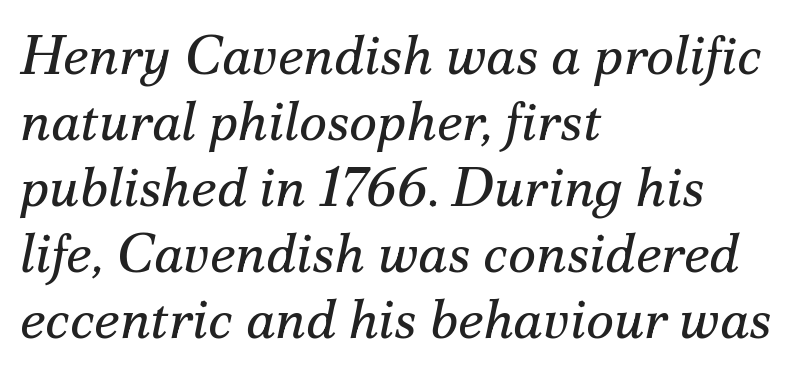
The image shows 54 px regular-weight serif type, italic (leaning right); set left-aligned, line spacing 1.22x, normal letter spacing, not underlined; medium stroke contrast and a small x-height.
